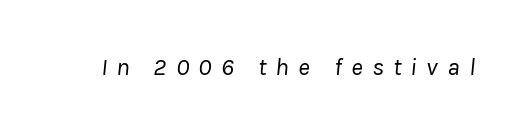
Q: Is the text bold? A: No.
Q: Is the text italic (slanted)? A: Yes, it leans right by about 8 degrees.
Q: Is the text underlined? A: No.
Q: Is the spacing between letters normal or unusually wide? A: Unusually wide.
